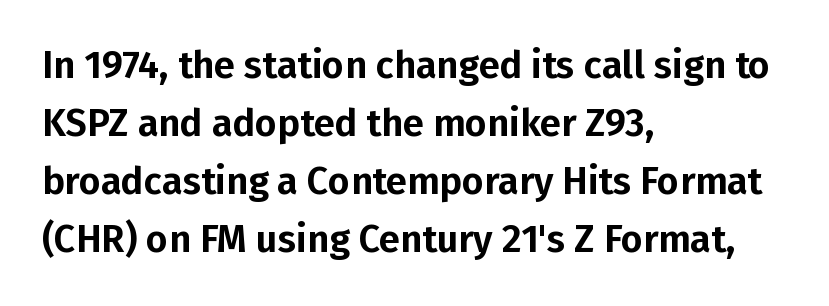
The image shows 38 px sans-serif type, upright; set left-aligned, normal line spacing (1.53x), normal letter spacing, not underlined; low stroke contrast and a medium x-height.
